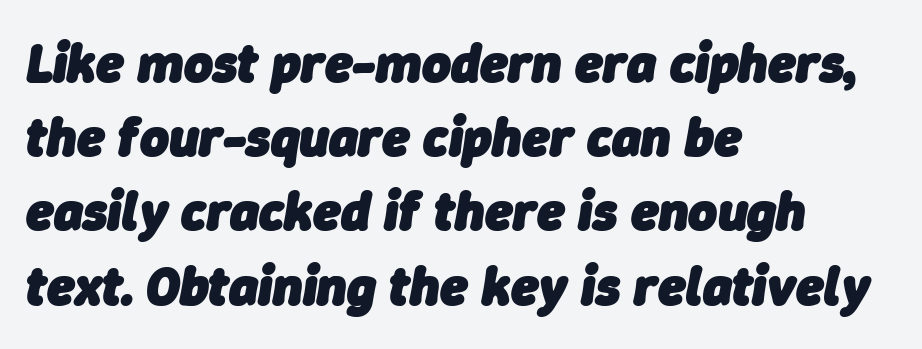
The image shows 55 px heavy type, italic (leaning right); set left-aligned, normal line spacing (1.35x), normal letter spacing, not underlined; low stroke contrast and a medium x-height.
